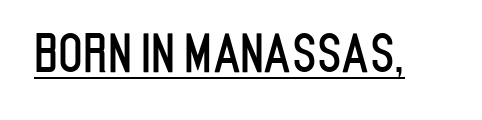
Q: Is the text italic (slanted)? A: No, it is upright.
Q: Is the typeface a serif or a sans-serif typeface? A: Sans-serif.
Q: Is the text underlined? A: Yes.
Q: Is the spacing between letters normal or unusually wide? A: Normal.
Q: Width (condensed, normal, or wide)? A: Condensed.
Q: Stroke contrast? A: Low.
Q: x-height? A: Large.
Q: Monospaced? A: No.
